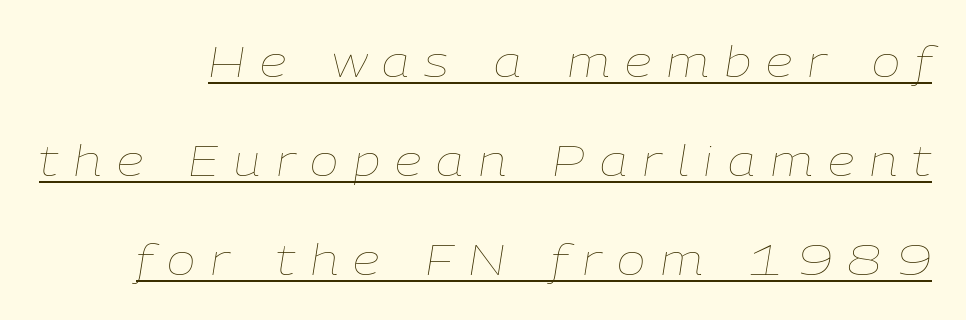
Q: Is the text bold? A: No.
Q: Is the text italic (slanted)? A: Yes, it leans right by about 9 degrees.
Q: Is the text underlined? A: Yes.
Q: Is the spacing between letters normal or unusually wide? A: Unusually wide.
Q: Is the spacing between lines tight, normal or loose? A: Loose.
Q: Width (condensed, normal, or wide)? A: Normal.
Q: Stroke contrast? A: Low.
Q: x-height? A: Medium.
Q: Monospaced? A: No.
